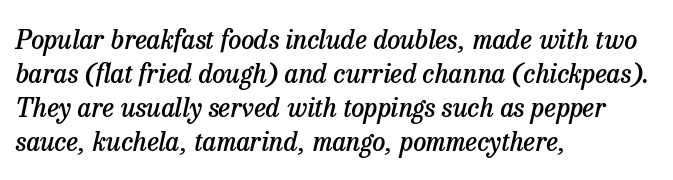
No word sits above an underline. Stroke thickness is moderately raised; the sample reads as semibold. There's an unmistakable incline to the writing here. The paragraph shown leans on its left margin. Regarding leading, the lines here are spaced in the standard way.
